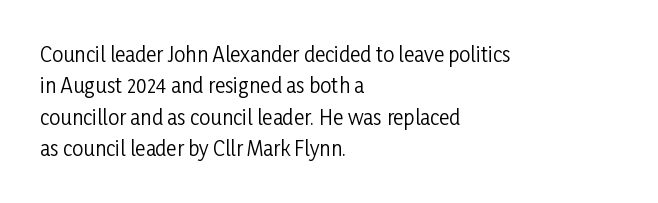
Q: Is the text bold? A: No.
Q: Is the text italic (slanted)? A: No, it is upright.
Q: Is the text underlined? A: No.
Q: How is the paragraph aligned? A: Left-aligned.
Q: Is the spacing between letters normal or unusually wide? A: Normal.
Q: Is the spacing between lines tight, normal or loose? A: Normal.
